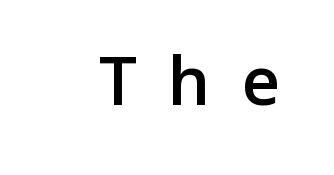
Short note: letters widely spaced. The font family rendered here belongs to the sans-serif group. Bare-footed words on every line. Stroke thickness is moderately raised; the sample reads as semibold. Designer's note — italics off, roman on. The passage shown is typed in a proportional face where columns would drift.
